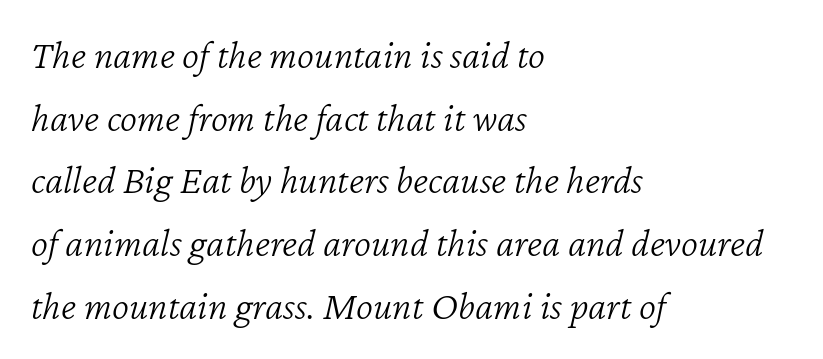
Stems and bowls with no extra thickness — not bold. Baseline-to-baseline distance is the conventional proportion of letter height. This sample is left-justified, so line endings fall wherever the words run out. Words appear dense and cohesive because spacing is normal. The passage shown is not underscored anywhere. You could not count columns in this text — the font is proportionally spaced.
